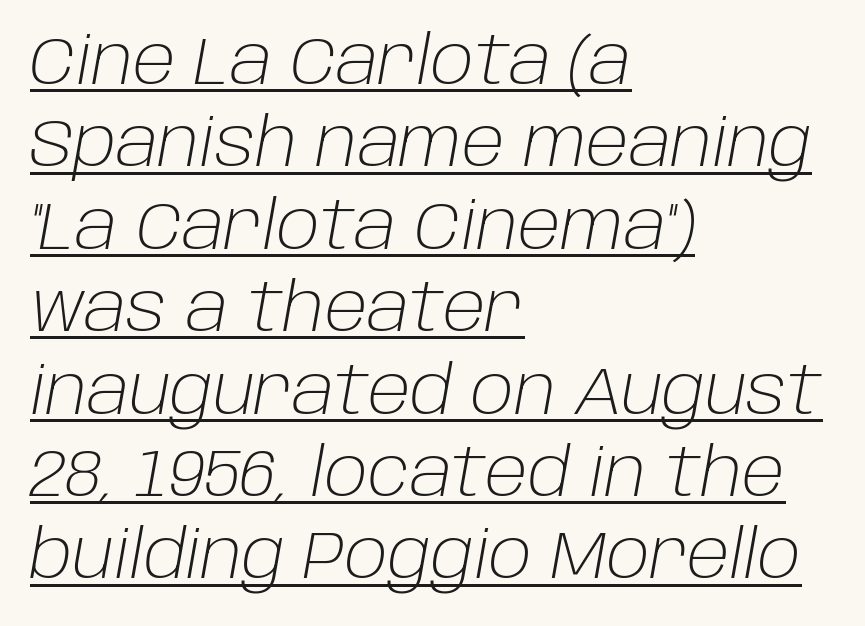
{"italic": "yes", "lean": "right", "slant_degrees": 10, "bold": "no", "weight": "light", "width": "normal", "stroke_contrast": "low", "x_height": "large", "monospaced": "no", "underline": "yes", "align": "left", "line_spacing_ratio": 1.23, "letter_spacing": "normal", "letter_spacing_em": 0.0, "glyph_px": 67}
